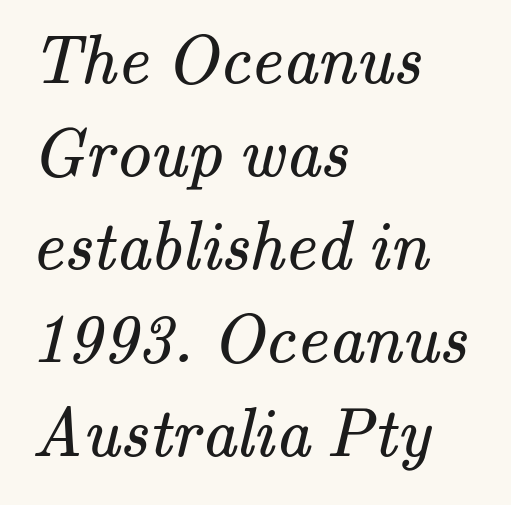
The gap between lines stays unmarked. Varying glyph widths throughout — classic text-font behaviour. What stands out about the letter spacing? Nothing — it is the standard amount. In terms of leading, this rendering sits right in the middle. Stroke mass is kept to a normal reading level or below.
